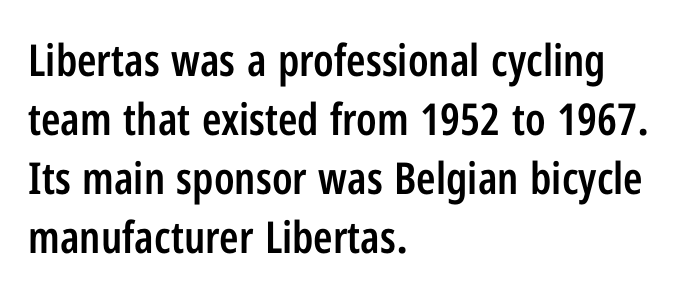
The passage shown is typeset with a sans-serif family. Think of a printed novel: that variable character pitch is what you see here. Designer's note — italics off, roman on. Look at the stroke-to-counter ratio: somewhat heavy, a semibold. Reading down the column, the eye jumps a familiar distance to each next line.
